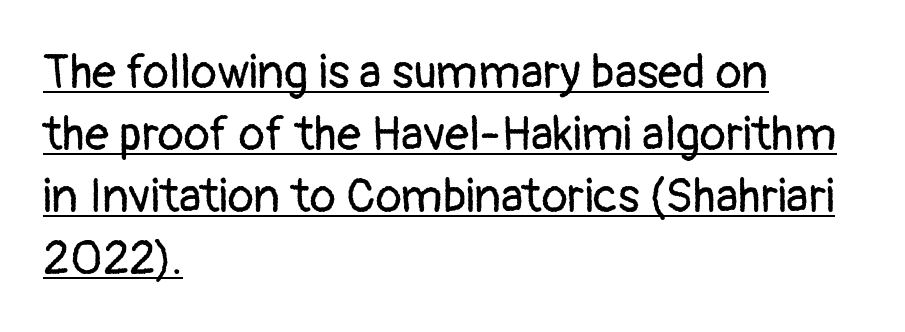
Q: Is the text bold? A: No.
Q: Is the text italic (slanted)? A: No, it is upright.
Q: Is the typeface a serif or a sans-serif typeface? A: Sans-serif.
Q: Is the text underlined? A: Yes.
Q: How is the paragraph aligned? A: Left-aligned.
Q: Is the spacing between letters normal or unusually wide? A: Normal.
Q: Is the spacing between lines tight, normal or loose? A: Normal.
Q: Width (condensed, normal, or wide)? A: Normal.
Q: Stroke contrast? A: Low.
Q: x-height? A: Medium.
Q: Monospaced? A: No.
